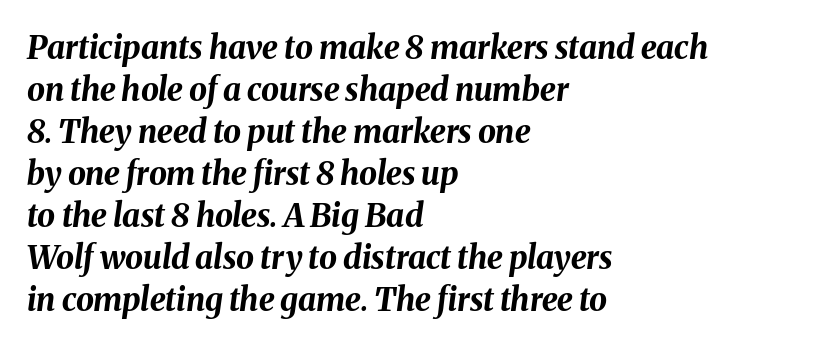
Q: Is the text bold? A: Yes.
Q: Is the text italic (slanted)? A: Yes, it leans right by about 8 degrees.
Q: Is the text underlined? A: No.
Q: How is the paragraph aligned? A: Left-aligned.
Q: Is the spacing between letters normal or unusually wide? A: Normal.
Q: Is the spacing between lines tight, normal or loose? A: Normal.
Q: Width (condensed, normal, or wide)? A: Normal.
Q: Stroke contrast? A: Medium.
Q: x-height? A: Medium.
Q: Monospaced? A: No.
